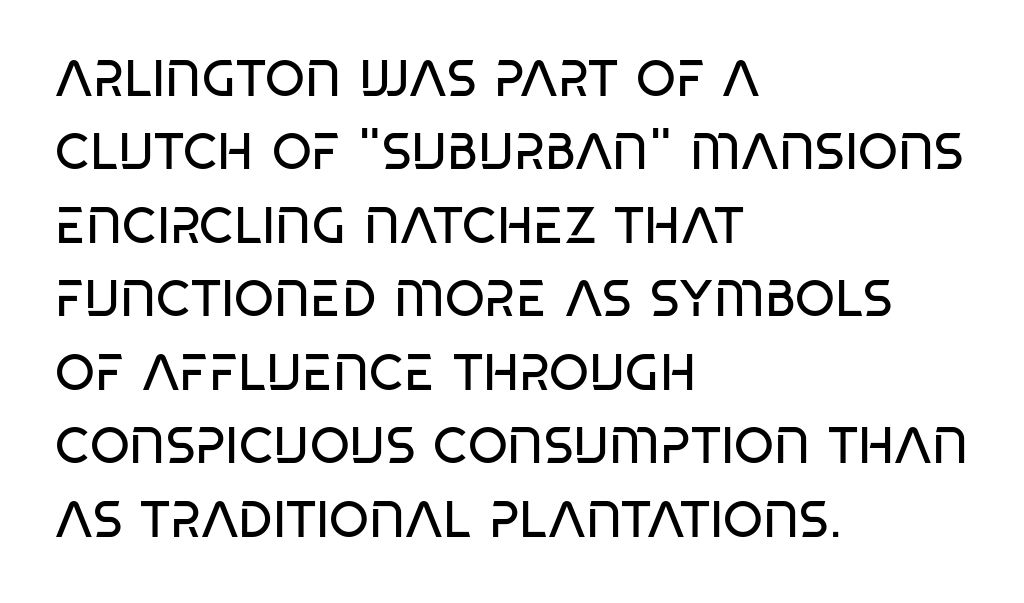
The image shows 51 px regular-weight, condensed sans-serif type; set left-aligned, normal line spacing (1.44x), normal letter spacing, not underlined; low stroke contrast and a large x-height.
